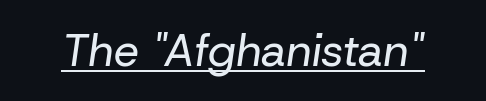
Nothing unusual about the tracking: characters are spaced as the font intends. The font's italic variant was chosen for this text. Think of a printed novel: that variable character pitch is what you see here. This rendering features underlined lettering. Weight: in the light-to-regular range.
